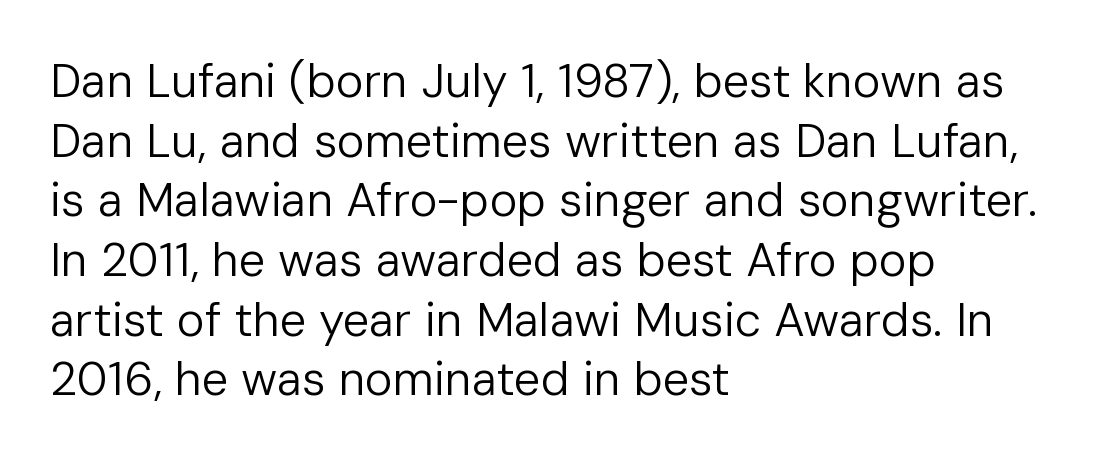
Q: Is the text bold? A: No.
Q: Is the text italic (slanted)? A: No, it is upright.
Q: Is the typeface a serif or a sans-serif typeface? A: Sans-serif.
Q: Is the text underlined? A: No.
Q: How is the paragraph aligned? A: Left-aligned.
Q: Is the spacing between letters normal or unusually wide? A: Normal.
Q: Is the spacing between lines tight, normal or loose? A: Normal.
Q: Width (condensed, normal, or wide)? A: Normal.
Q: Stroke contrast? A: Low.
Q: x-height? A: Medium.
Q: Monospaced? A: No.
